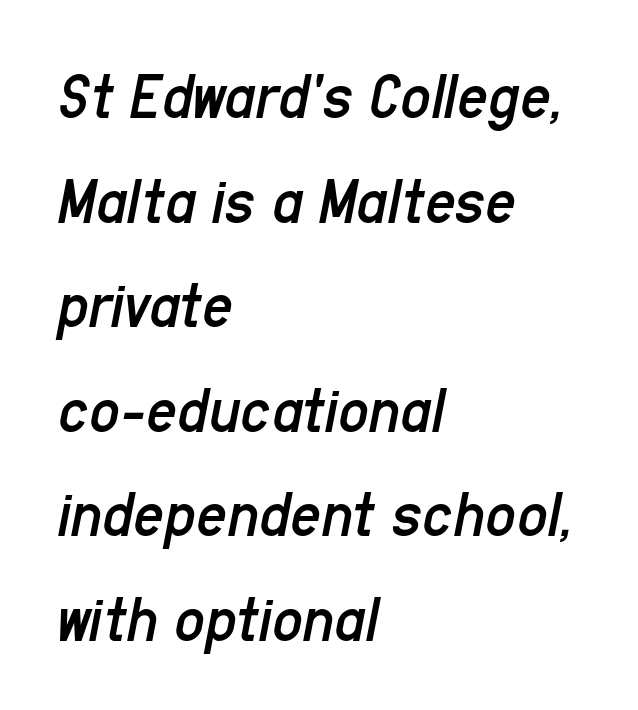
Q: Is the text bold? A: No.
Q: Is the text italic (slanted)? A: Yes, it leans right by about 11 degrees.
Q: Is the text underlined? A: No.
Q: How is the paragraph aligned? A: Left-aligned.
Q: Is the spacing between letters normal or unusually wide? A: Normal.
Q: Is the spacing between lines tight, normal or loose? A: Normal.
Q: Width (condensed, normal, or wide)? A: Condensed.
Q: Stroke contrast? A: Low.
Q: x-height? A: Medium.
Q: Monospaced? A: No.
